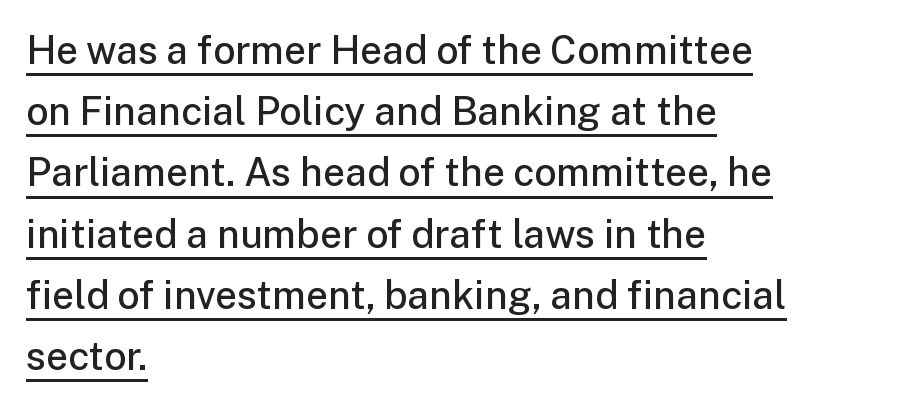
{"serif": "no", "italic": "no", "bold": "semi", "weight": "semibold", "width": "normal", "stroke_contrast": "low", "x_height": "medium", "monospaced": "no", "underline": "yes", "align": "left", "line_spacing": "normal", "line_spacing_ratio": 1.57, "letter_spacing": "normal", "letter_spacing_em": 0.0, "glyph_px": 39}
